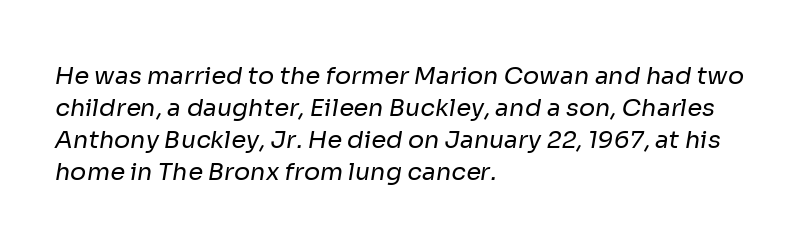
The image shows 24 px text type; set left-aligned, normal line spacing (1.33x), normal letter spacing, not underlined.
